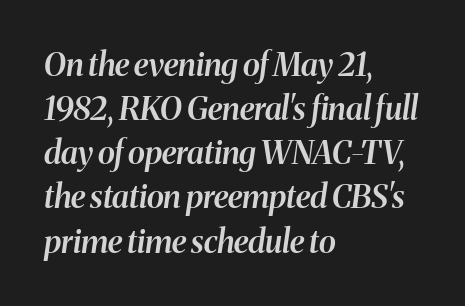
Do the characters align in a grid? No, the font is proportional. Each new line begins a customary step beneath the previous one. This sample is left-justified, so line endings fall wherever the words run out. Caption: semibold face, moderately heavy strokes.
